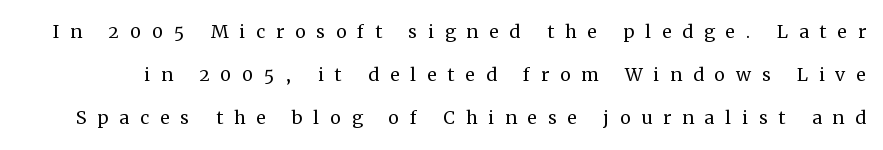
Q: Is the text bold? A: No.
Q: Is the text italic (slanted)? A: No, it is upright.
Q: Is the text underlined? A: No.
Q: Is the spacing between letters normal or unusually wide? A: Unusually wide.
